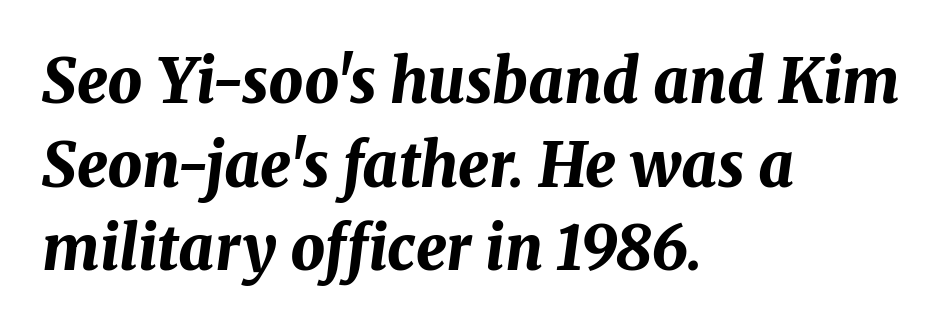
The image shows 61 px bold type, italic (leaning right); set left-aligned, normal line spacing (1.37x), normal letter spacing, not underlined; medium stroke contrast and a medium x-height.
